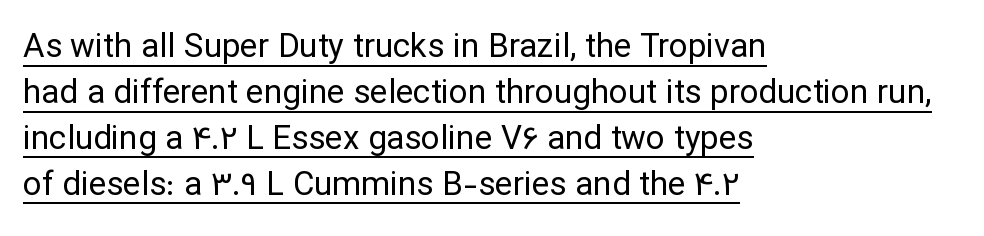
{"serif": "no", "italic": "no", "bold": "no", "weight": "regular", "width": "normal", "stroke_contrast": "low", "x_height": "medium", "monospaced": "no", "underline": "yes", "align": "left", "line_spacing": "normal", "line_spacing_ratio": 1.39, "letter_spacing": "normal", "letter_spacing_em": 0.0, "glyph_px": 33}
